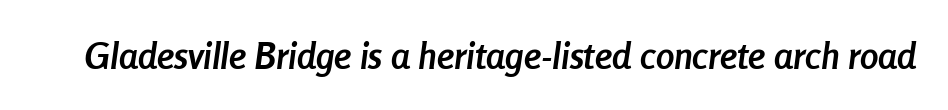
Q: Is the text bold? A: Yes.
Q: Is the text italic (slanted)? A: Yes, it leans right by about 8 degrees.
Q: Is the text underlined? A: No.
Q: Is the spacing between letters normal or unusually wide? A: Normal.
Q: Width (condensed, normal, or wide)? A: Condensed.
Q: Stroke contrast? A: Low.
Q: x-height? A: Medium.
Q: Monospaced? A: No.
